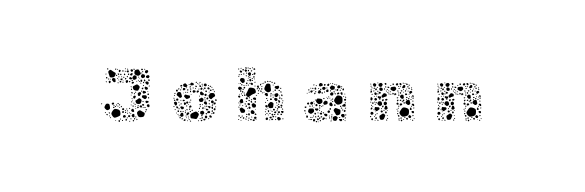
{"italic": "no", "bold": "no", "weight": "thin", "width": "normal", "x_height": "medium", "monospaced": "no", "underline": "no", "letter_spacing": "wide", "letter_spacing_em": 0.2, "glyph_px": 77}
